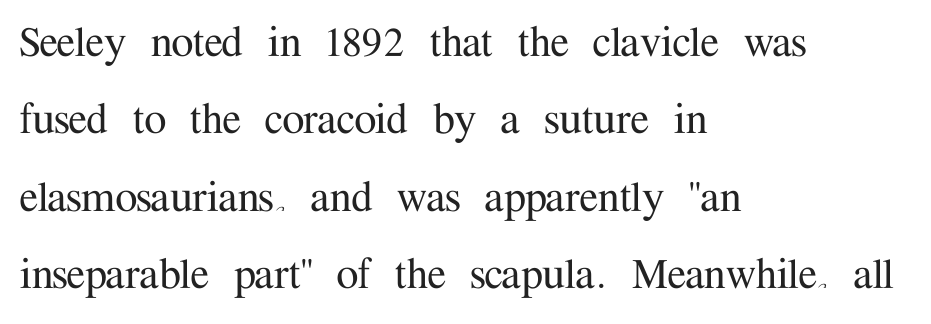
Q: Is the text italic (slanted)? A: No, it is upright.
Q: Is the typeface a serif or a sans-serif typeface? A: Serif.
Q: Is the text underlined? A: No.
Q: How is the paragraph aligned? A: Left-aligned.
Q: Is the spacing between letters normal or unusually wide? A: Normal.
Q: Is the spacing between lines tight, normal or loose? A: Normal.
Q: Width (condensed, normal, or wide)? A: Normal.
Q: Stroke contrast? A: Medium.
Q: x-height? A: Medium.
Q: Monospaced? A: No.
